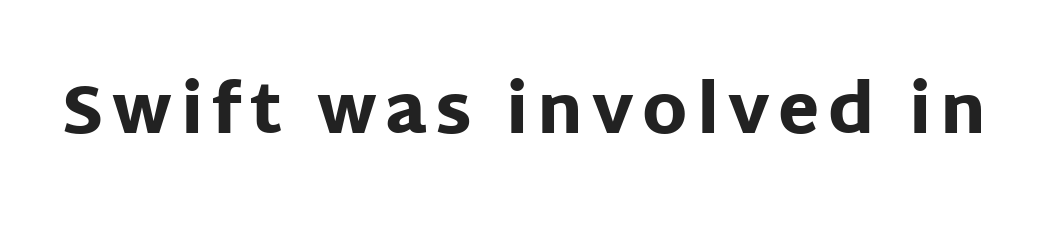
{"serif": "no", "italic": "no", "bold": "yes", "weight": "heavy", "width": "normal", "stroke_contrast": "low", "x_height": "large", "monospaced": "no", "underline": "no", "glyph_px": 67}
